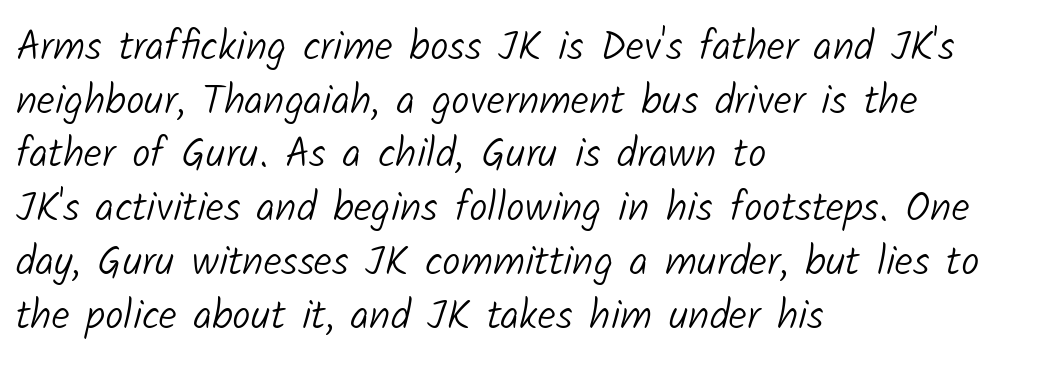
The strokes carry an ordinary text weight at most. Proportional: the letters do not fall into vertical columns. Summary of vertical rhythm: regular, with standard interline spacing. Underline: absent.
